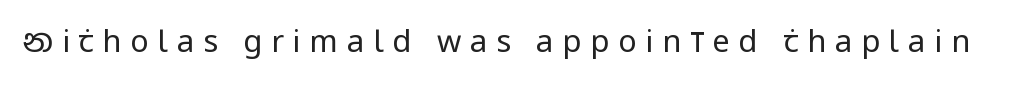
{"serif": "no", "italic": "no", "bold": "no", "weight": "regular", "width": "condensed", "stroke_contrast": "low", "x_height": "large", "monospaced": "no", "underline": "no", "letter_spacing": "wide", "letter_spacing_em": 0.28, "glyph_px": 31}
